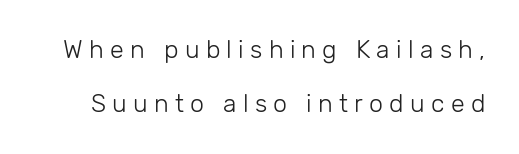
Is the stroke heavy? The answer is a plain regular-or-lighter. A clean baseline with only descenders dipping below it. Nope, not italic — everything's standing straight. Airy leading. Tracking value appears strongly positive — letters spread wide.
